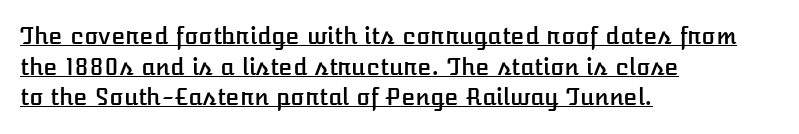
Words appear dense and cohesive because spacing is normal. Designer's note — italics off, roman on. A baseline rule has been typeset under these characters. Compared with typical paragraphs, the rows here are spaced about the same. Which margin do the lines hug? The left one — the right edge is uneven.
